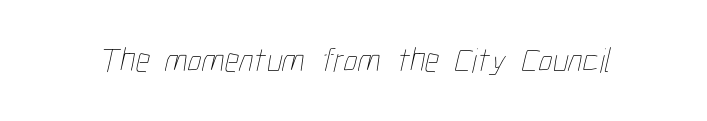
These lines keep a tight, regular rhythm from letter to letter. Plain, unruled lines of type. Spacing verdict: proportional, widths tailored to each character. This reads as an unemphasized weight, regular at the heaviest.
